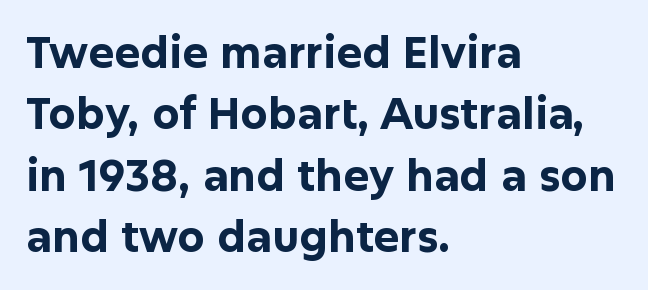
The image shows 43 px bold sans-serif type, upright; set left-aligned, normal line spacing (1.43x), normal letter spacing, not underlined; low stroke contrast and a medium x-height.
